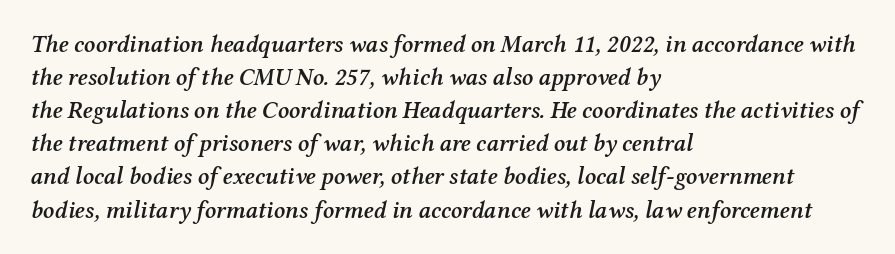
{"italic": "yes", "lean": "right", "slant_degrees": 12, "bold": "semi", "underline": "no", "align": "left", "line_spacing": "normal", "line_spacing_ratio": 1.38, "letter_spacing": "normal", "letter_spacing_em": 0.0, "glyph_px": 24}
